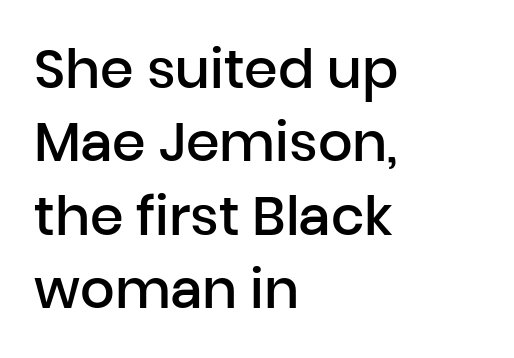
Q: Is the text bold? A: Semi-bold.
Q: Is the text italic (slanted)? A: No, it is upright.
Q: Is the typeface a serif or a sans-serif typeface? A: Sans-serif.
Q: Is the text underlined? A: No.
Q: How is the paragraph aligned? A: Left-aligned.
Q: Is the spacing between letters normal or unusually wide? A: Normal.
Q: Is the spacing between lines tight, normal or loose? A: Normal.
Q: Width (condensed, normal, or wide)? A: Normal.
Q: Stroke contrast? A: Low.
Q: x-height? A: Medium.
Q: Monospaced? A: No.
